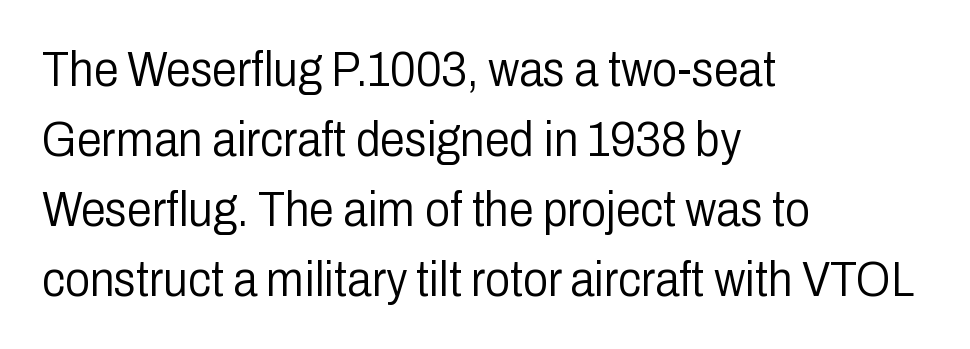
Summary of weight: not heavy and not bold. Beneath every word, the page is bare. Here the designer chose a conventional face with non-uniform glyph widths. Rendered with straight, roman letterforms. Unlike a traditional serif, this face leaves its strokes unadorned.
